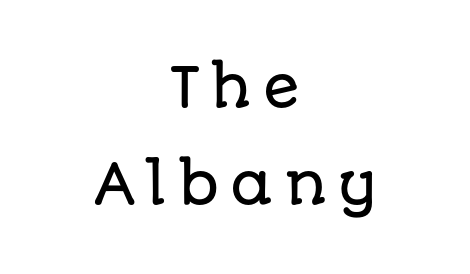
Upright lettering throughout. The setting favours the middle, as headings and verse often do. The passage shown is typed in a proportional face where columns would drift. The zone under the glyphs is completely vacant. The characters display no serif detailing; their extremities are plain. The tracking jumps out immediately: characters are airy and widely separated.
